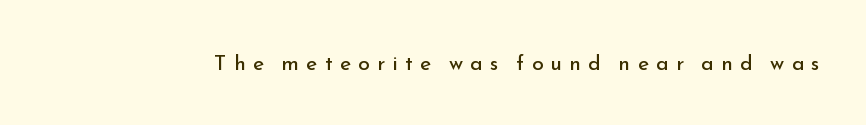
Q: Is the text bold? A: No.
Q: Is the text italic (slanted)? A: No, it is upright.
Q: Is the text underlined? A: No.
Q: Is the spacing between letters normal or unusually wide? A: Unusually wide.
